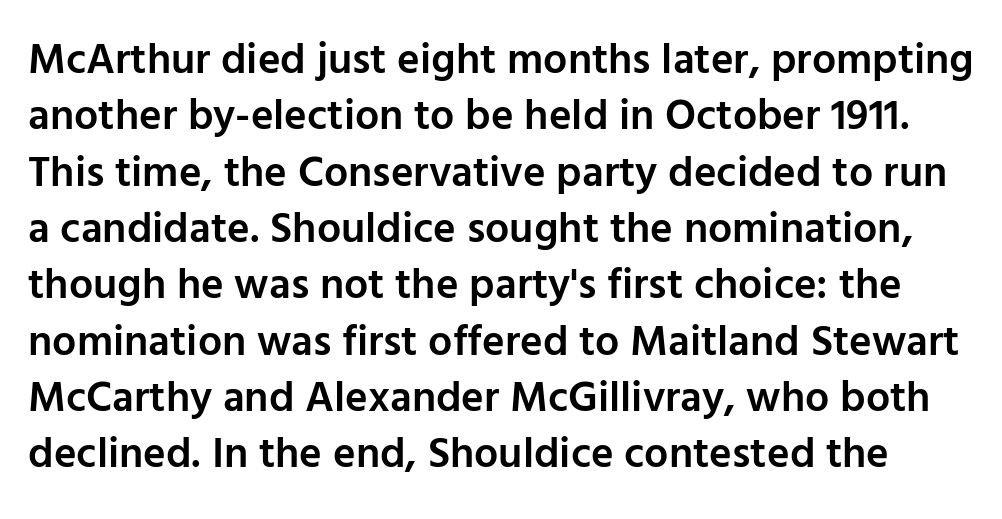
Q: Is the text bold? A: Semi-bold.
Q: Is the text italic (slanted)? A: No, it is upright.
Q: Is the typeface a serif or a sans-serif typeface? A: Sans-serif.
Q: Is the text underlined? A: No.
Q: Is the spacing between letters normal or unusually wide? A: Normal.
Q: Is the spacing between lines tight, normal or loose? A: Normal.
Q: Width (condensed, normal, or wide)? A: Normal.
Q: Stroke contrast? A: Low.
Q: x-height? A: Medium.
Q: Monospaced? A: No.
